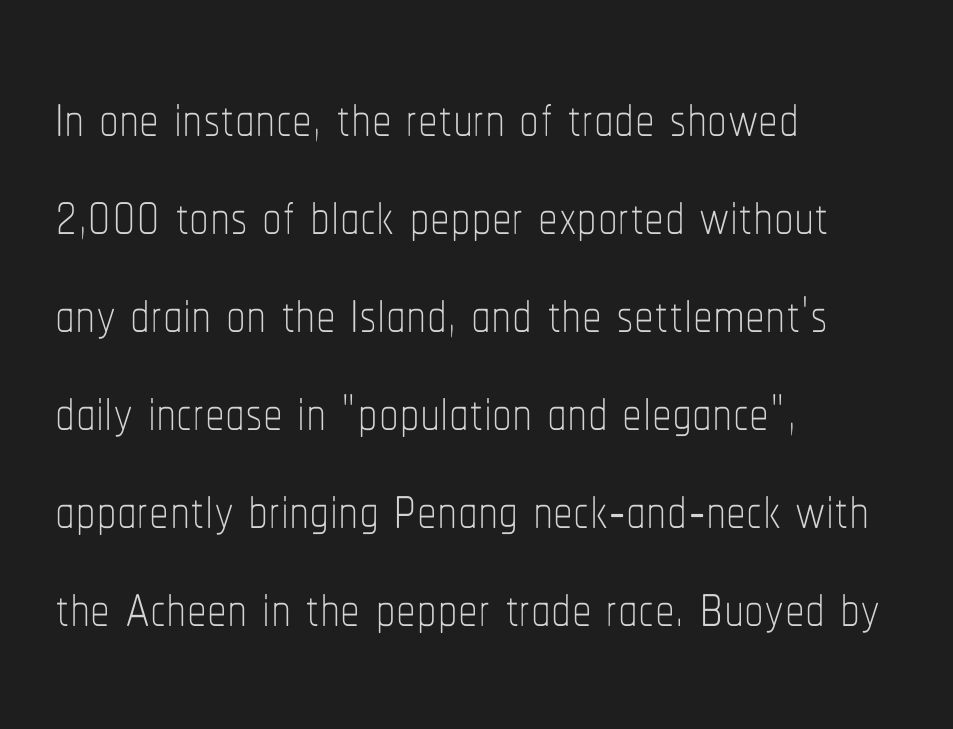
You could not count columns in this text — the font is proportionally spaced. The gap between lines stays unmarked. How are the letters spaced? Ordinarily, with no added tracking. Bold? No — there's no thickening of the strokes.
